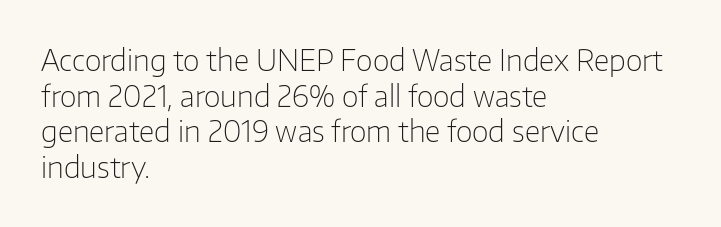
Q: Is the text bold? A: No.
Q: Is the text italic (slanted)? A: No, it is upright.
Q: Is the typeface a serif or a sans-serif typeface? A: Sans-serif.
Q: Is the text underlined? A: No.
Q: How is the paragraph aligned? A: Left-aligned.
Q: Is the spacing between letters normal or unusually wide? A: Normal.
Q: Width (condensed, normal, or wide)? A: Normal.
Q: Stroke contrast? A: Low.
Q: x-height? A: Medium.
Q: Monospaced? A: No.
